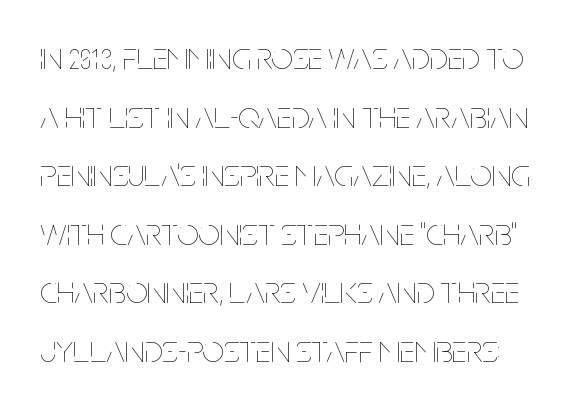
The image shows 38 px thin, condensed type, upright; set normal line spacing (1.54x), normal letter spacing, not underlined; low stroke contrast and a large x-height.
